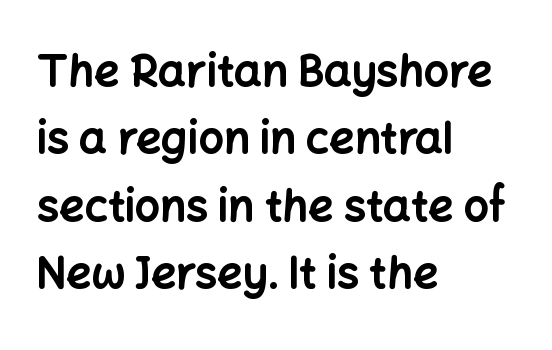
This sample has the flowing, uneven cadence of proportional lettering. How heavy is the stroke? Heavy — this is a bold. Descenders hang freely into open space. Unlike italic type, these characters show no tilt at all.
